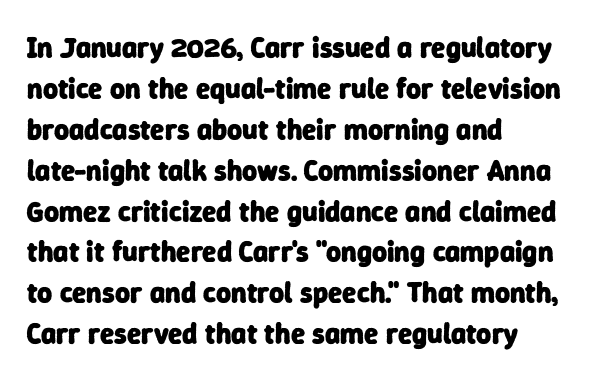
The letters are bold, with thick, heavy strokes. Interline gaps are of average width in this sample. These lines are composed in type without serifs. The space beneath each line is pristine and unruled. The text block is weighted toward the left margin, trailing off unevenly rightward.
